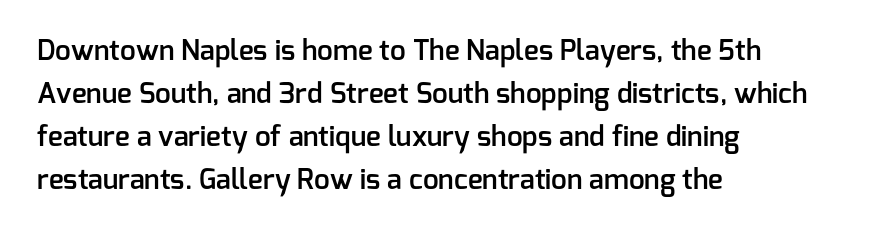
Q: Is the text bold? A: Semi-bold.
Q: Is the text italic (slanted)? A: No, it is upright.
Q: Is the typeface a serif or a sans-serif typeface? A: Sans-serif.
Q: Is the text underlined? A: No.
Q: How is the paragraph aligned? A: Left-aligned.
Q: Is the spacing between letters normal or unusually wide? A: Normal.
Q: Is the spacing between lines tight, normal or loose? A: Normal.
Q: Width (condensed, normal, or wide)? A: Normal.
Q: Stroke contrast? A: Low.
Q: x-height? A: Medium.
Q: Monospaced? A: No.
